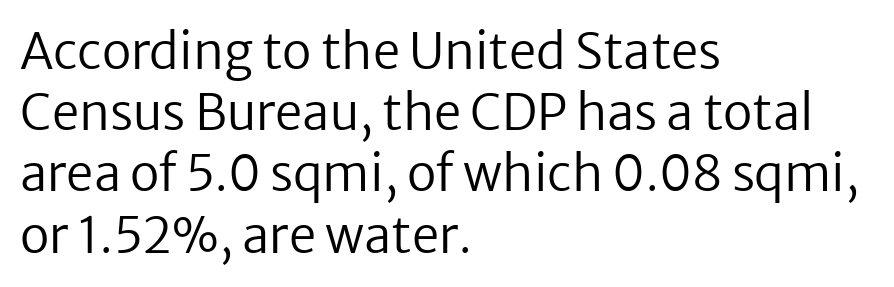
{"serif": "no", "italic": "no", "bold": "no", "weight": "regular", "width": "normal", "stroke_contrast": "low", "x_height": "medium", "monospaced": "no", "underline": "no", "align": "left", "line_spacing": "normal", "line_spacing_ratio": 1.25, "letter_spacing": "normal", "letter_spacing_em": 0.0, "glyph_px": 49}
